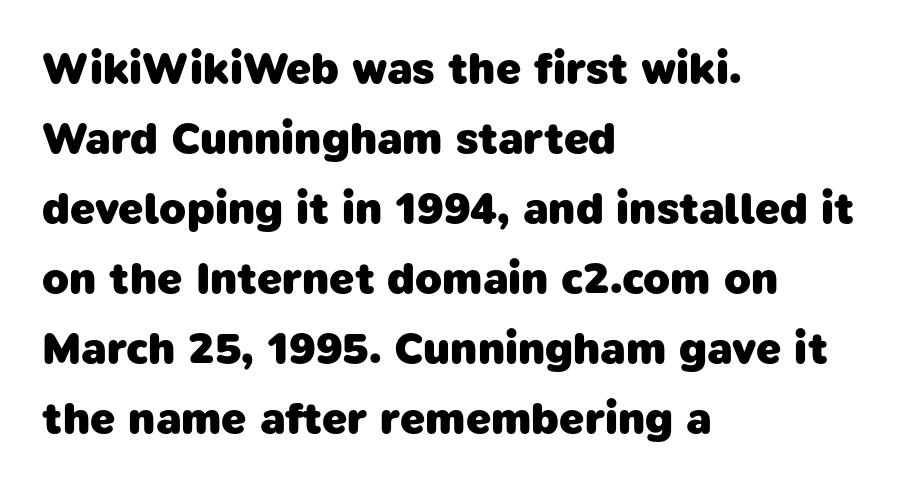
{"serif": "no", "bold": "yes", "weight": "heavy", "width": "normal", "stroke_contrast": "low", "x_height": "medium", "monospaced": "no", "underline": "no", "align": "left", "line_spacing": "normal", "line_spacing_ratio": 1.59, "letter_spacing": "normal", "letter_spacing_em": 0.0, "glyph_px": 44}
